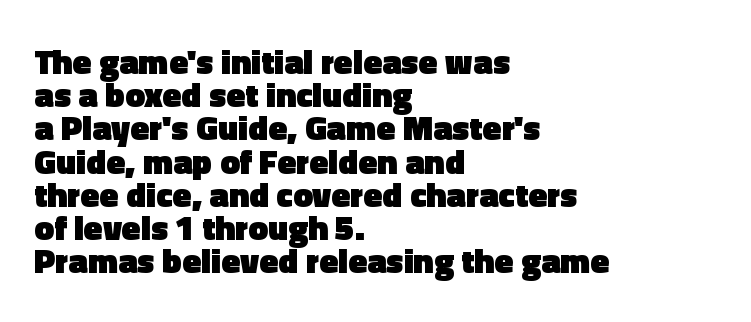
Q: Is the text bold? A: Yes.
Q: Is the text italic (slanted)? A: No, it is upright.
Q: Is the typeface a serif or a sans-serif typeface? A: Sans-serif.
Q: Is the text underlined? A: No.
Q: How is the paragraph aligned? A: Left-aligned.
Q: Is the spacing between letters normal or unusually wide? A: Normal.
Q: Is the spacing between lines tight, normal or loose? A: Tight.
Q: Width (condensed, normal, or wide)? A: Normal.
Q: x-height? A: Medium.
Q: Monospaced? A: No.
